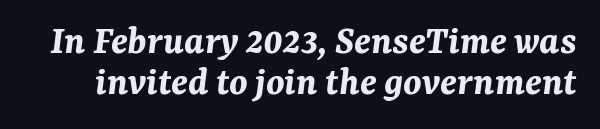
The image shows 41 px bold type, italic (leaning right); set tight line spacing (0.99x), normal letter spacing, not underlined; medium stroke contrast and a medium x-height.
